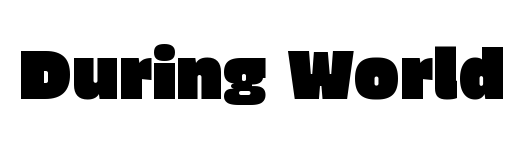
{"serif": "no", "italic": "no", "width": "normal", "stroke_contrast": "low", "x_height": "large", "monospaced": "no", "underline": "no", "letter_spacing": "normal", "letter_spacing_em": 0.0, "glyph_px": 69}
